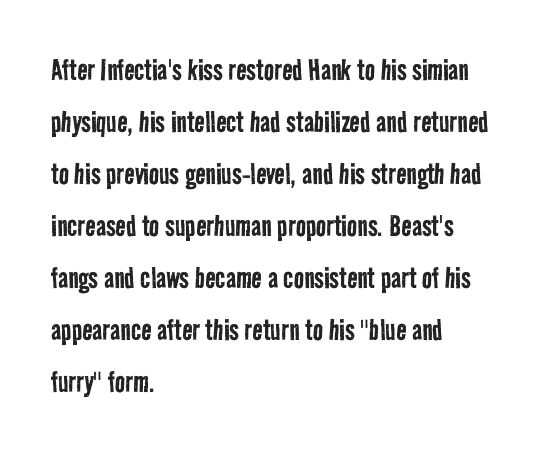
{"serif": "no", "bold": "no", "weight": "regular", "width": "condensed", "stroke_contrast": "low", "x_height": "medium", "monospaced": "no", "underline": "no", "align": "left", "line_spacing": "normal", "line_spacing_ratio": 1.53, "letter_spacing": "normal", "letter_spacing_em": 0.0, "glyph_px": 34}
